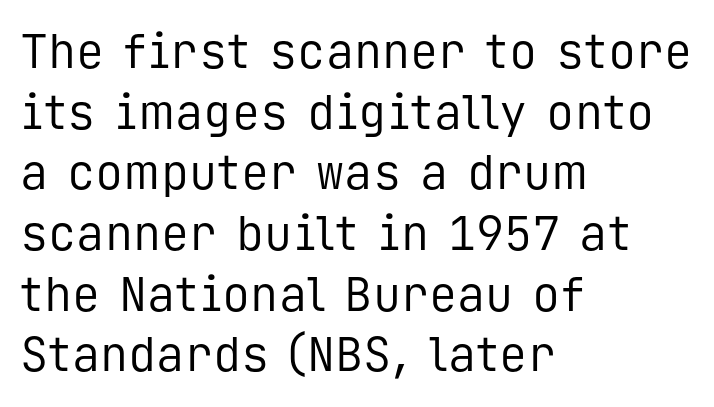
{"serif": "no", "italic": "no", "bold": "no", "weight": "regular", "width": "normal", "stroke_contrast": "low", "x_height": "medium", "monospaced": "yes", "underline": "no", "align": "left", "line_spacing": "normal", "line_spacing_ratio": 1.29, "letter_spacing": "normal", "letter_spacing_em": 0.0, "glyph_px": 47}
